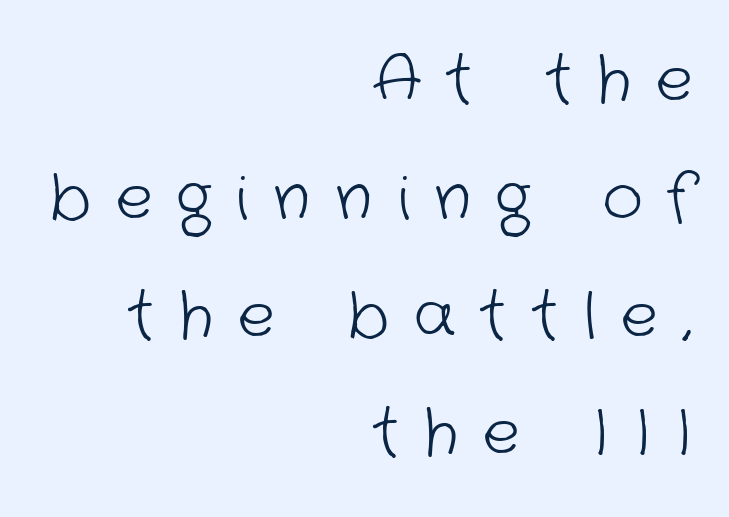
Q: Is the text bold? A: No.
Q: Is the typeface a serif or a sans-serif typeface? A: Sans-serif.
Q: Is the text underlined? A: No.
Q: How is the paragraph aligned? A: Right-aligned.
Q: Is the spacing between letters normal or unusually wide? A: Unusually wide.
Q: Is the spacing between lines tight, normal or loose? A: Loose.
Q: Width (condensed, normal, or wide)? A: Normal.
Q: Stroke contrast? A: Low.
Q: x-height? A: Medium.
Q: Monospaced? A: No.
